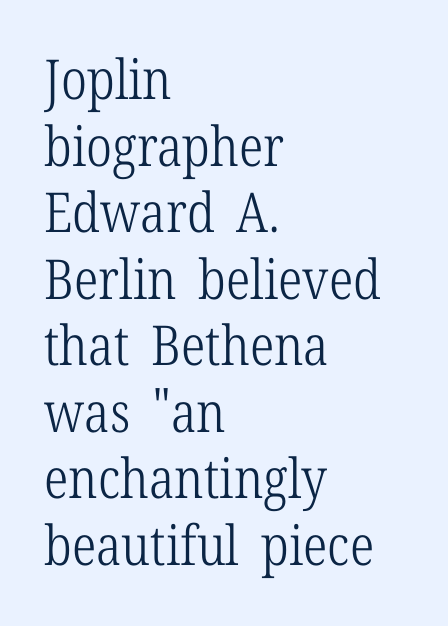
The image shows 55 px light, condensed serif type, upright; set left-aligned, line spacing 1.21x, normal letter spacing, not underlined; low stroke contrast and a medium x-height.
